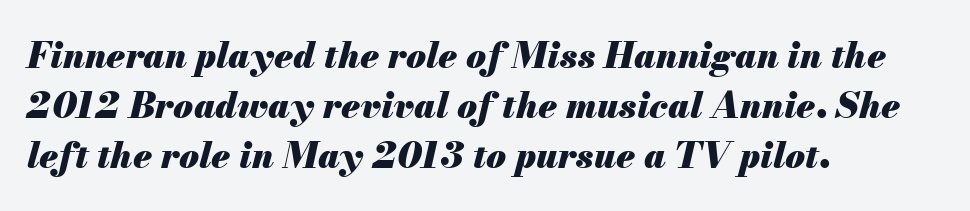
Looking at the ascenders, they clearly lean. The rendering anchors every line to the left-hand side. The typesetting leans heavy: a genuine bold. The designer left line spacing at the default. The line texture is even and compact thanks to regular tracking.
